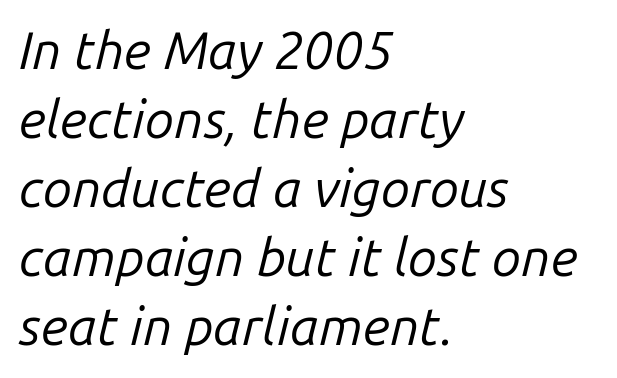
The image shows 53 px regular-weight type, italic (leaning right); set left-aligned, normal line spacing (1.3x), normal letter spacing, not underlined; low stroke contrast and a medium x-height.
